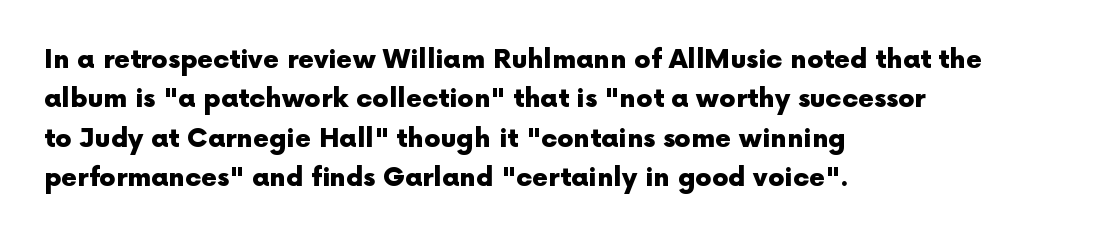
{"italic": "no", "bold": "yes", "underline": "no", "align": "left", "line_spacing": "normal", "line_spacing_ratio": 1.51, "letter_spacing": "normal", "letter_spacing_em": 0.0, "glyph_px": 26}
